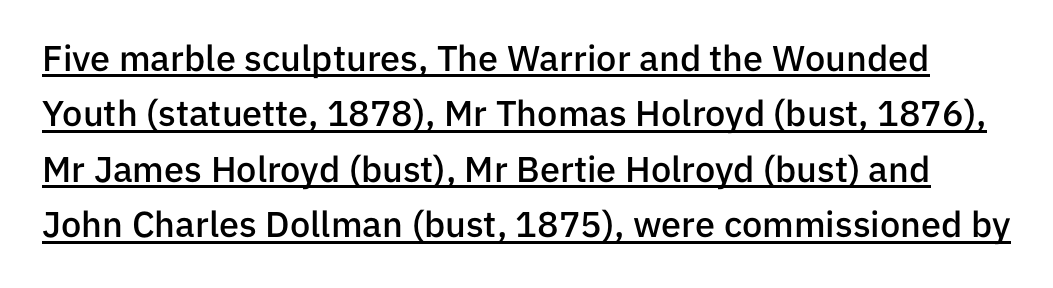
Q: Is the text bold? A: Semi-bold.
Q: Is the text italic (slanted)? A: No, it is upright.
Q: Is the typeface a serif or a sans-serif typeface? A: Sans-serif.
Q: Is the text underlined? A: Yes.
Q: Is the spacing between letters normal or unusually wide? A: Normal.
Q: Is the spacing between lines tight, normal or loose? A: Normal.
Q: Width (condensed, normal, or wide)? A: Normal.
Q: Stroke contrast? A: Low.
Q: x-height? A: Medium.
Q: Monospaced? A: No.
